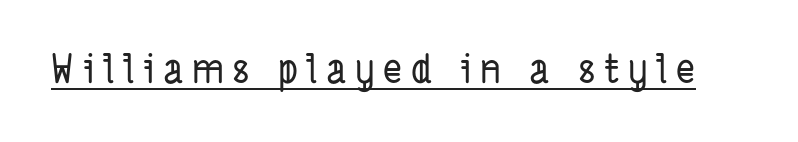
{"serif": "no", "width": "condensed", "stroke_contrast": "low", "x_height": "medium", "monospaced": "no", "underline": "yes", "letter_spacing": "wide", "letter_spacing_em": 0.21, "glyph_px": 40}
